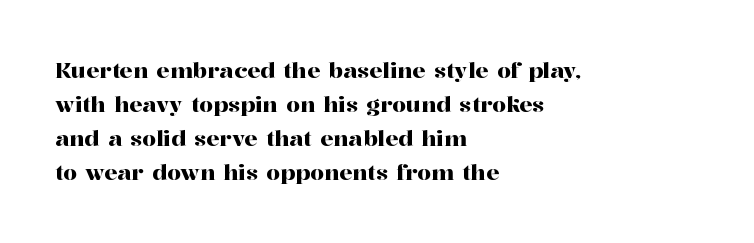
The image shows 22 px text type, upright; set left-aligned, normal line spacing (1.55x), normal letter spacing, not underlined.
